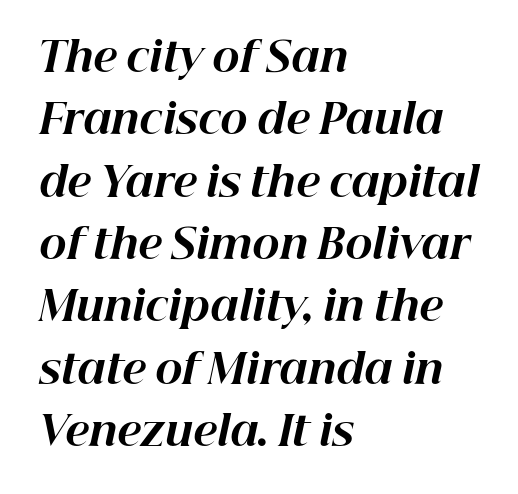
{"italic": "yes", "lean": "right", "slant_degrees": 12, "bold": "yes", "weight": "bold", "width": "normal", "stroke_contrast": "high", "x_height": "medium", "monospaced": "no", "underline": "no", "align": "left", "line_spacing": "normal", "line_spacing_ratio": 1.52, "letter_spacing": "normal", "letter_spacing_em": 0.0, "glyph_px": 41}
